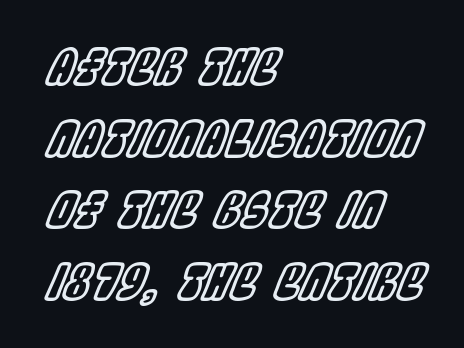
The image shows 48 px condensed type, italic (leaning right); set left-aligned, normal line spacing (1.49x), normal letter spacing, not underlined; a large x-height.
